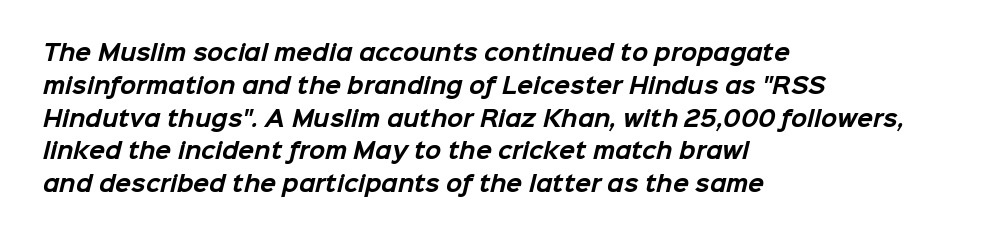
Q: Is the text bold? A: Yes.
Q: Is the text underlined? A: No.
Q: How is the paragraph aligned? A: Left-aligned.
Q: Is the spacing between letters normal or unusually wide? A: Normal.
Q: Is the spacing between lines tight, normal or loose? A: Normal.
